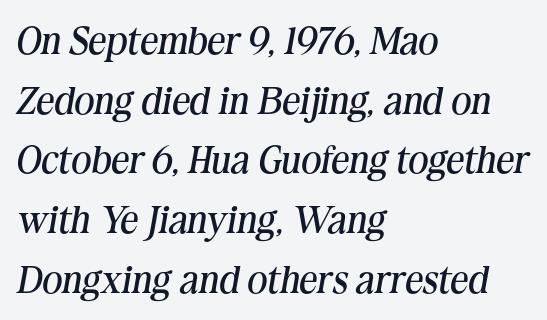
Q: Is the text bold? A: No.
Q: Is the text italic (slanted)? A: Yes, it leans right by about 10 degrees.
Q: Is the typeface a serif or a sans-serif typeface? A: Serif.
Q: Is the text underlined? A: No.
Q: How is the paragraph aligned? A: Left-aligned.
Q: Is the spacing between letters normal or unusually wide? A: Normal.
Q: Is the spacing between lines tight, normal or loose? A: Normal.
Q: Width (condensed, normal, or wide)? A: Normal.
Q: Stroke contrast? A: Medium.
Q: x-height? A: Medium.
Q: Monospaced? A: No.
